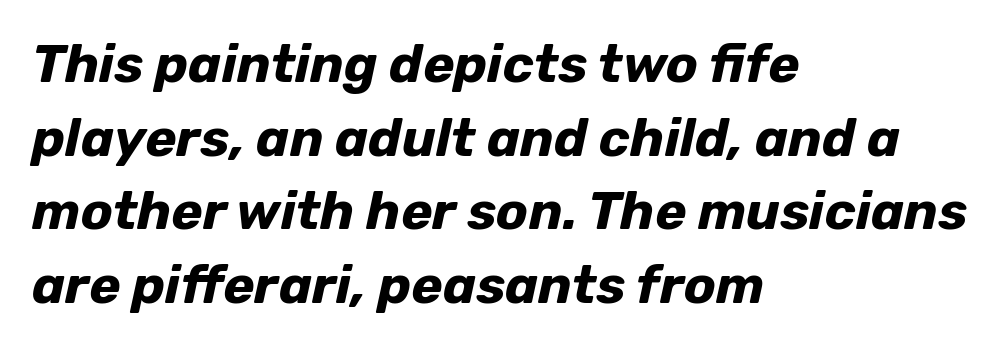
The image shows 53 px bold type, italic (leaning right); set left-aligned, normal line spacing (1.39x), normal letter spacing, not underlined; low stroke contrast and a medium x-height.
